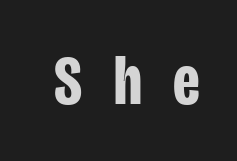
Q: Is the text bold? A: Yes.
Q: Is the text italic (slanted)? A: No, it is upright.
Q: Is the typeface a serif or a sans-serif typeface? A: Sans-serif.
Q: Is the text underlined? A: No.
Q: Is the spacing between letters normal or unusually wide? A: Unusually wide.
Q: Width (condensed, normal, or wide)? A: Condensed.
Q: Stroke contrast? A: Low.
Q: x-height? A: Large.
Q: Monospaced? A: No.
